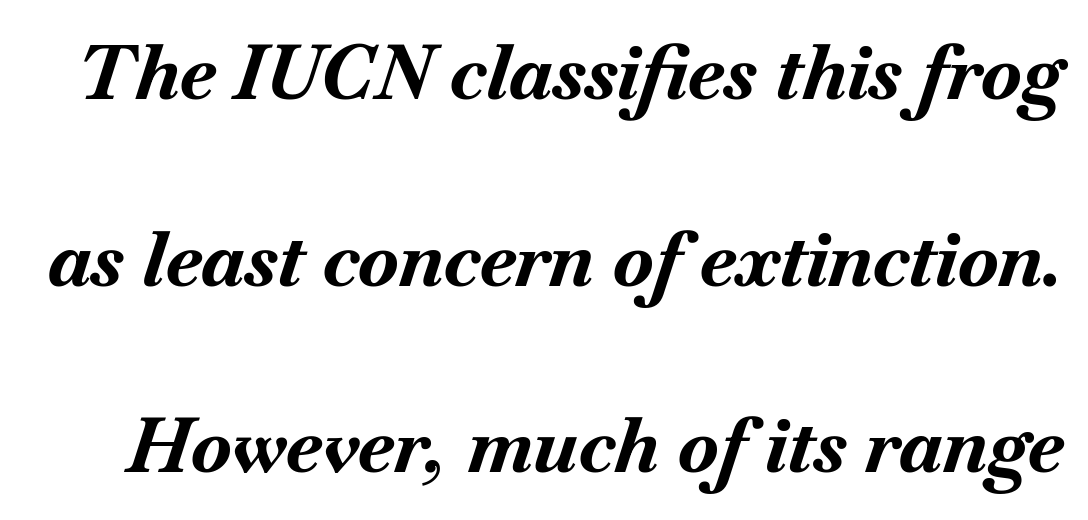
Q: Is the text bold? A: Yes.
Q: Is the text italic (slanted)? A: Yes, it leans right by about 18 degrees.
Q: Is the text underlined? A: No.
Q: Is the spacing between letters normal or unusually wide? A: Normal.
Q: Is the spacing between lines tight, normal or loose? A: Loose.
Q: Width (condensed, normal, or wide)? A: Normal.
Q: Stroke contrast? A: Medium.
Q: x-height? A: Small.
Q: Monospaced? A: No.
